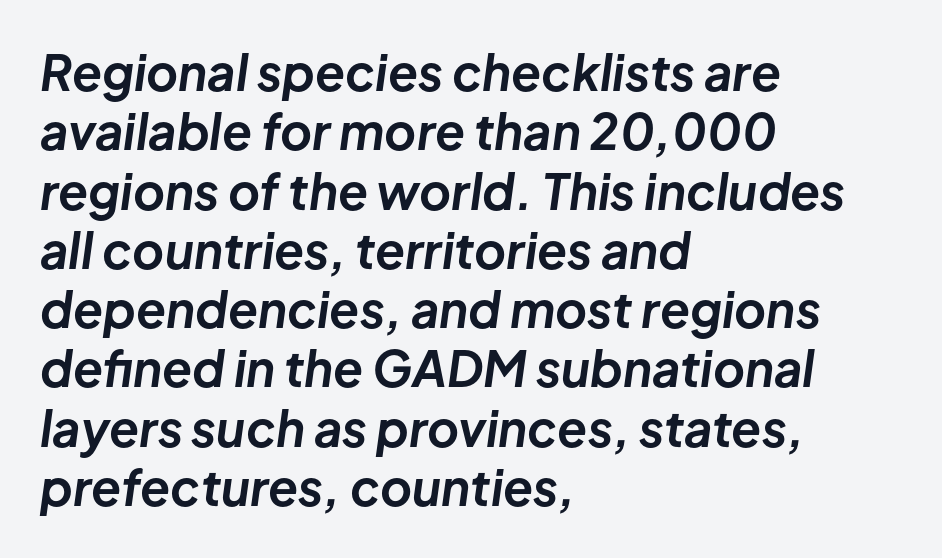
Q: Is the text bold? A: Yes.
Q: Is the text italic (slanted)? A: Yes, it leans right by about 8 degrees.
Q: Is the text underlined? A: No.
Q: How is the paragraph aligned? A: Left-aligned.
Q: Is the spacing between letters normal or unusually wide? A: Normal.
Q: Width (condensed, normal, or wide)? A: Normal.
Q: Stroke contrast? A: Low.
Q: x-height? A: Medium.
Q: Monospaced? A: No.
